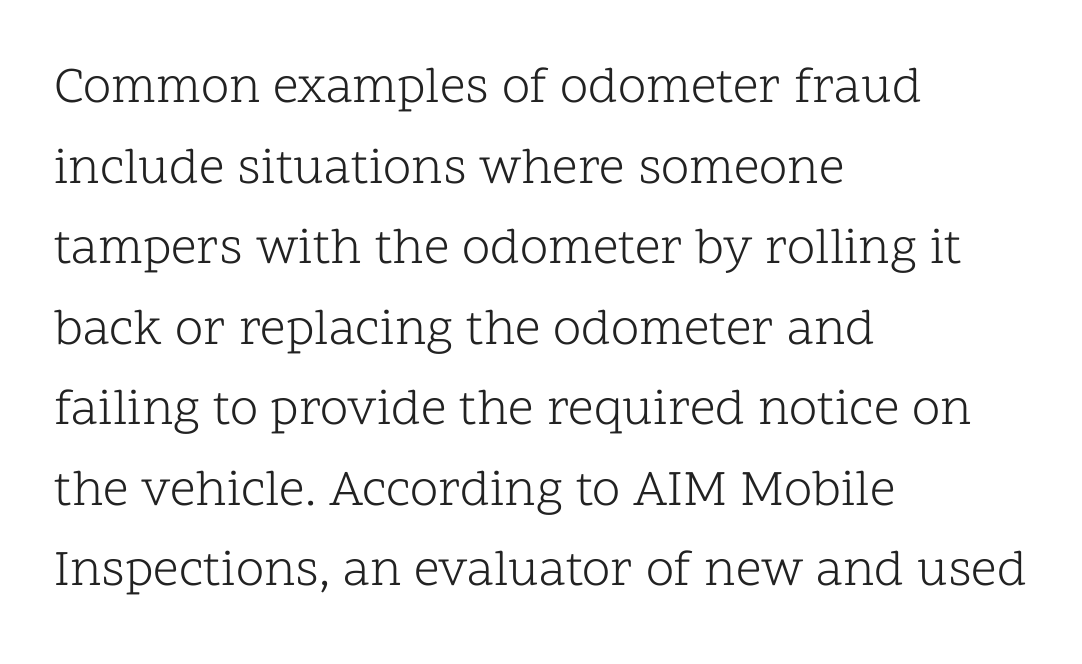
Q: Is the text bold? A: No.
Q: Is the text italic (slanted)? A: No, it is upright.
Q: Is the typeface a serif or a sans-serif typeface? A: Serif.
Q: Is the text underlined? A: No.
Q: How is the paragraph aligned? A: Left-aligned.
Q: Is the spacing between letters normal or unusually wide? A: Normal.
Q: Is the spacing between lines tight, normal or loose? A: Normal.
Q: Width (condensed, normal, or wide)? A: Normal.
Q: Stroke contrast? A: Low.
Q: x-height? A: Medium.
Q: Monospaced? A: No.
